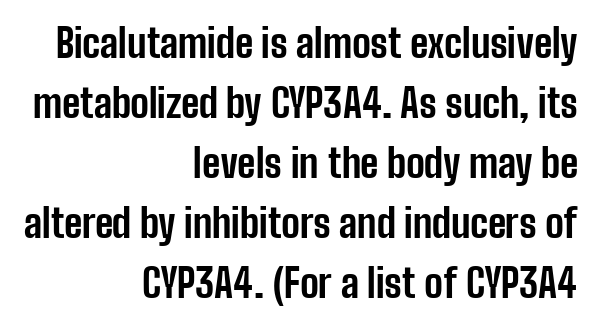
Q: Is the text bold? A: Yes.
Q: Is the text italic (slanted)? A: No, it is upright.
Q: Is the typeface a serif or a sans-serif typeface? A: Sans-serif.
Q: Is the text underlined? A: No.
Q: How is the paragraph aligned? A: Right-aligned.
Q: Is the spacing between letters normal or unusually wide? A: Normal.
Q: Is the spacing between lines tight, normal or loose? A: Normal.
Q: Width (condensed, normal, or wide)? A: Condensed.
Q: Stroke contrast? A: Low.
Q: x-height? A: Medium.
Q: Monospaced? A: No.
